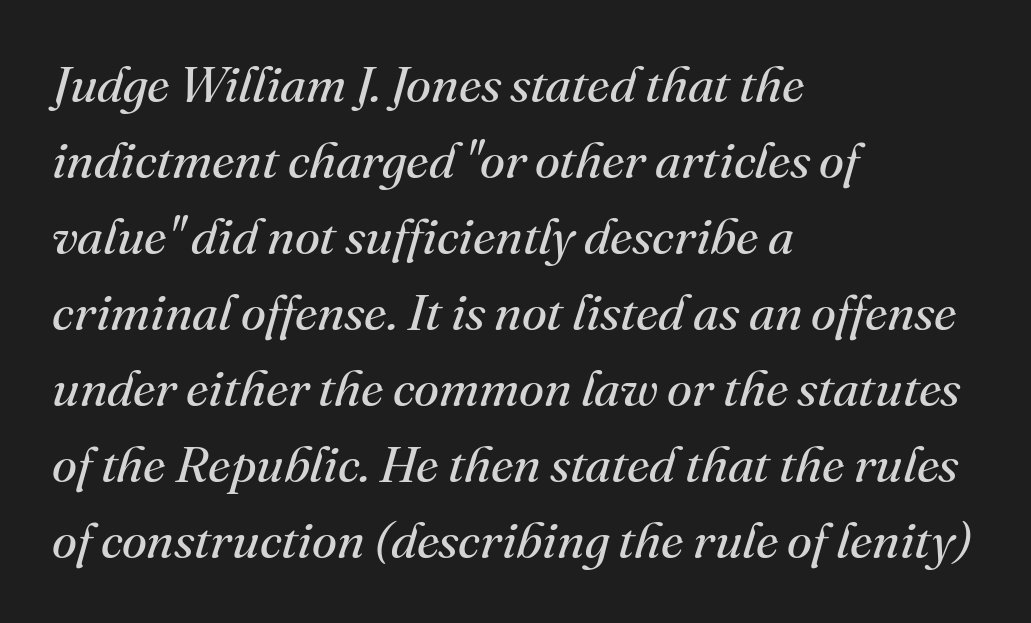
Q: Is the text bold? A: No.
Q: Is the text italic (slanted)? A: Yes, it leans right by about 16 degrees.
Q: Is the typeface a serif or a sans-serif typeface? A: Serif.
Q: Is the text underlined? A: No.
Q: How is the paragraph aligned? A: Left-aligned.
Q: Is the spacing between letters normal or unusually wide? A: Normal.
Q: Is the spacing between lines tight, normal or loose? A: Normal.
Q: Width (condensed, normal, or wide)? A: Normal.
Q: Stroke contrast? A: Medium.
Q: x-height? A: Small.
Q: Monospaced? A: No.
